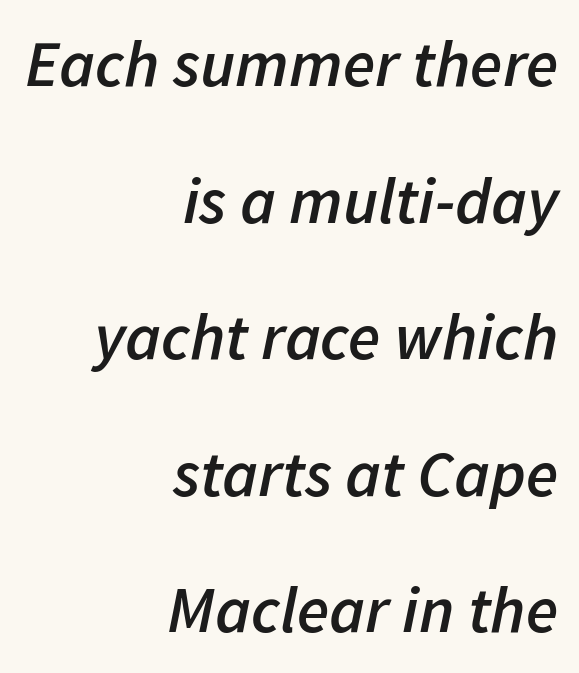
{"italic": "yes", "lean": "right", "slant_degrees": 11, "bold": "semi", "weight": "semibold", "width": "normal", "stroke_contrast": "low", "x_height": "medium", "monospaced": "no", "underline": "no", "align": "right", "line_spacing": "loose", "line_spacing_ratio": 2.07, "letter_spacing": "normal", "letter_spacing_em": 0.0, "glyph_px": 66}
